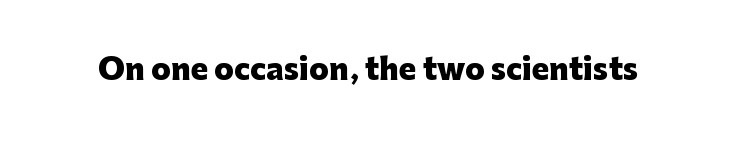
The image shows 29 px heavy sans-serif type, upright; set normal letter spacing, not underlined; low stroke contrast and a medium x-height.
